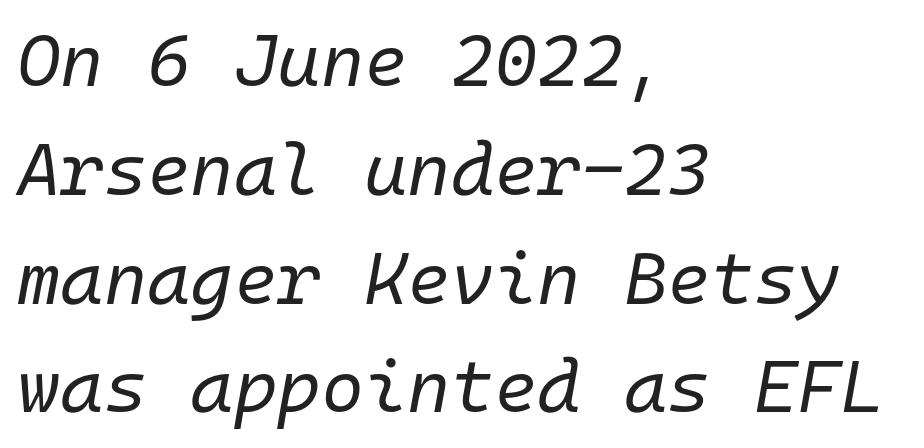
The image shows 74 px regular-weight type, italic (leaning right), monospaced; set left-aligned, normal line spacing (1.47x), normal letter spacing, not underlined; low stroke contrast and a medium x-height.
